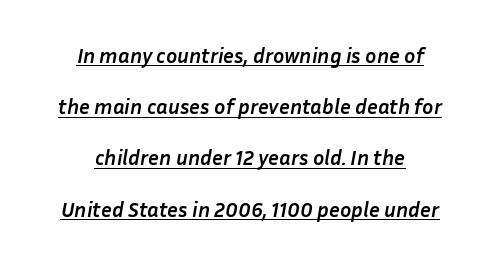
The image shows 21 px bold type, italic (leaning right); set centered, loose line spacing (2.44x), normal letter spacing, underlined.
